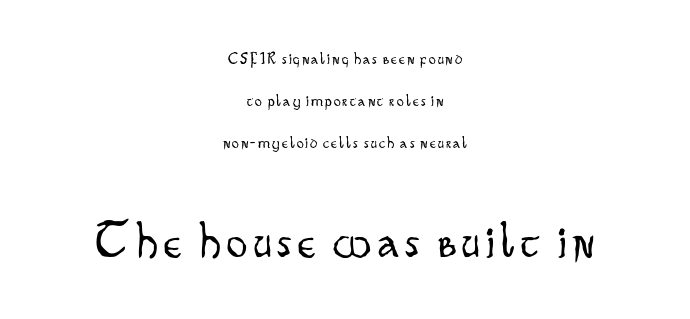
Q: Is the text bold? A: No.
Q: Is the text italic (slanted)? A: No, it is upright.
Q: Is the typeface a serif or a sans-serif typeface? A: Sans-serif.
Q: Is the text underlined? A: No.
Q: How is the paragraph aligned? A: Centered.
Q: Is the spacing between lines tight, normal or loose? A: Loose.
Q: Which block of text is set in a larger size, the first (top) or the second (bottom)? A: The second (bottom) one.
Q: Width (condensed, normal, or wide)? A: Condensed.
Q: Stroke contrast? A: Low.
Q: x-height? A: Small.
Q: Monospaced? A: No.
